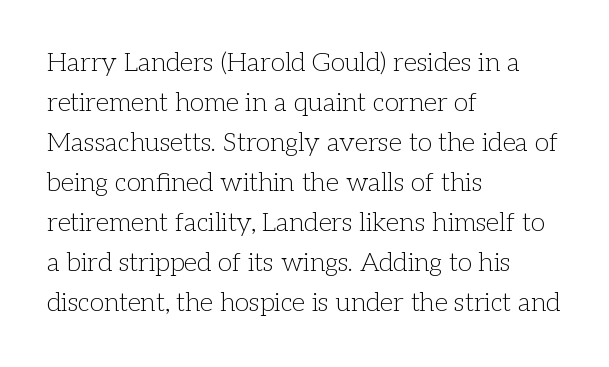
The image shows 26 px text type, upright; set left-aligned, normal line spacing (1.54x), normal letter spacing, not underlined.
